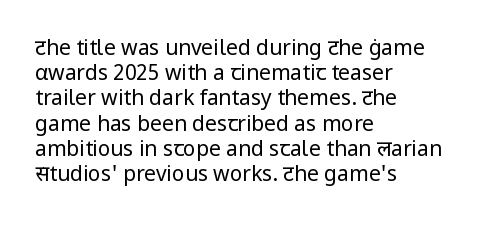
Q: Is the text bold? A: No.
Q: Is the text italic (slanted)? A: No, it is upright.
Q: Is the text underlined? A: No.
Q: How is the paragraph aligned? A: Left-aligned.
Q: Is the spacing between letters normal or unusually wide? A: Normal.
